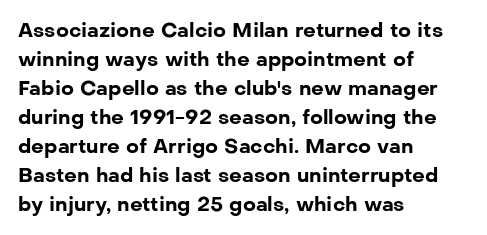
{"italic": "no", "bold": "yes", "underline": "no", "align": "left", "line_spacing": "normal", "line_spacing_ratio": 1.45, "letter_spacing": "normal", "letter_spacing_em": 0.0, "glyph_px": 20}
